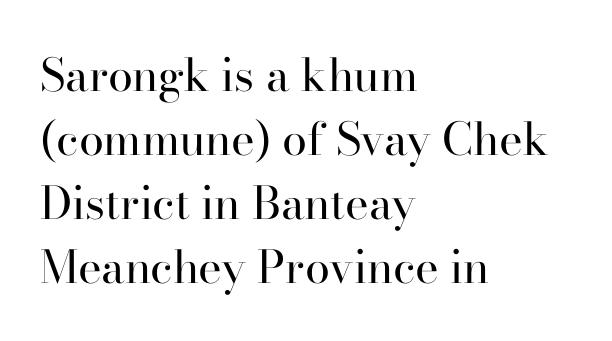
{"serif": "yes", "italic": "no", "bold": "no", "weight": "regular", "width": "normal", "stroke_contrast": "high", "x_height": "small", "monospaced": "no", "underline": "no", "align": "left", "line_spacing": "normal", "line_spacing_ratio": 1.42, "letter_spacing": "normal", "letter_spacing_em": 0.0, "glyph_px": 45}
